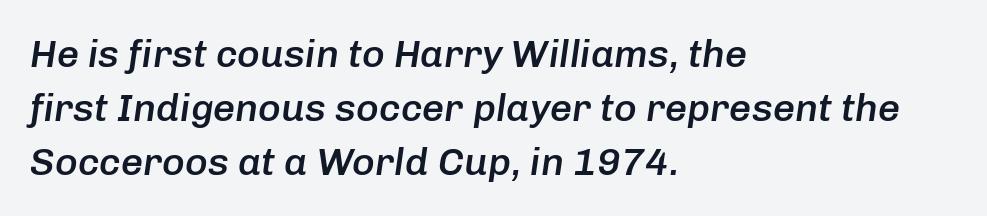
The vertical gap from one line to the next is medium. Here the glyphs are tracked normally, forming tight word shapes. Lines of text with bare space underneath. Does the lettering tilt? It does — this is italic.
